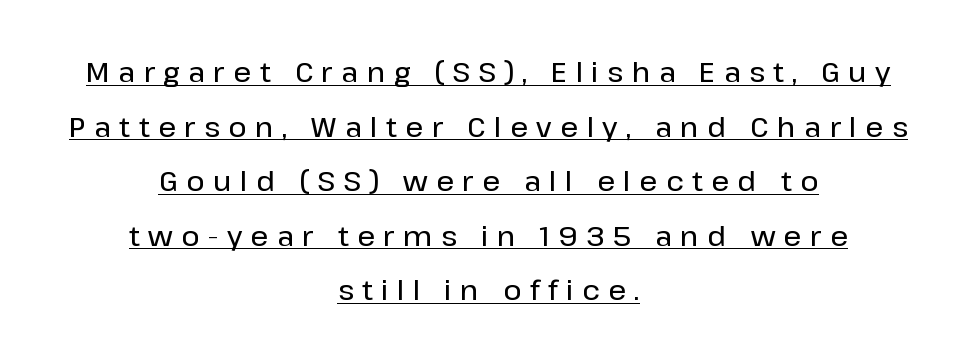
Q: Is the text italic (slanted)? A: No, it is upright.
Q: Is the typeface a serif or a sans-serif typeface? A: Sans-serif.
Q: Is the text underlined? A: Yes.
Q: How is the paragraph aligned? A: Centered.
Q: Is the spacing between letters normal or unusually wide? A: Unusually wide.
Q: Is the spacing between lines tight, normal or loose? A: Loose.
Q: Width (condensed, normal, or wide)? A: Normal.
Q: Stroke contrast? A: Low.
Q: x-height? A: Medium.
Q: Monospaced? A: No.
